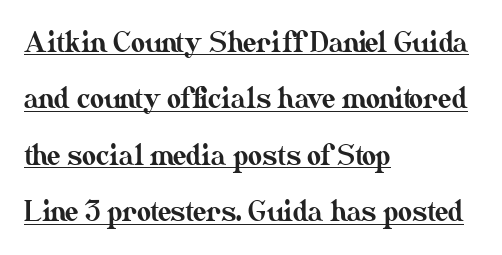
Compared with typical paragraphs, the rows here are farther apart. In CSS terms this would be text-align: left. The letterforms sit shoulder to shoulder at normal distance. Ordinary non-slanted type is in use. This rendering features underlined lettering.
